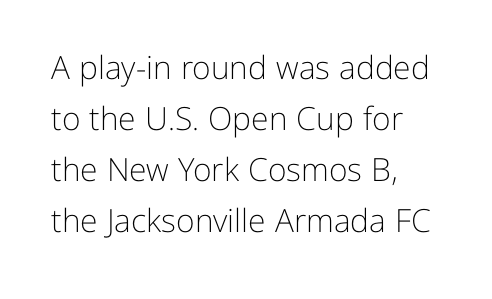
Letter spacing: default. The passage shown stacks its lines at a standard gap. Regarding serifs, this sample does without them. Caption: multi-line text, flush left, ragged right. The passage shown is typed in a proportional face where columns would drift.
